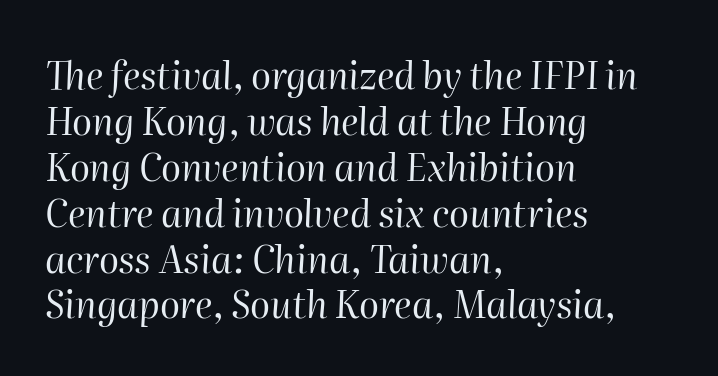
Q: Is the text bold? A: No.
Q: Is the text italic (slanted)? A: Yes, it leans right by about 2 degrees.
Q: Is the text underlined? A: No.
Q: How is the paragraph aligned? A: Left-aligned.
Q: Is the spacing between letters normal or unusually wide? A: Normal.
Q: Width (condensed, normal, or wide)? A: Normal.
Q: Stroke contrast? A: High.
Q: x-height? A: Medium.
Q: Monospaced? A: No.
